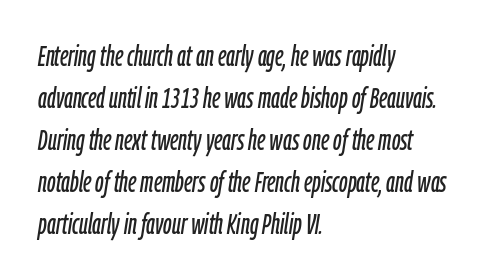
These lines are rendered in a variable-pitch font. Baseline-to-baseline distance is the conventional proportion of letter height. Does the lettering tilt? It does — this is italic. Compared with typical body copy, the letter spacing here is the same. Just letters on the line, the space beneath them empty.
